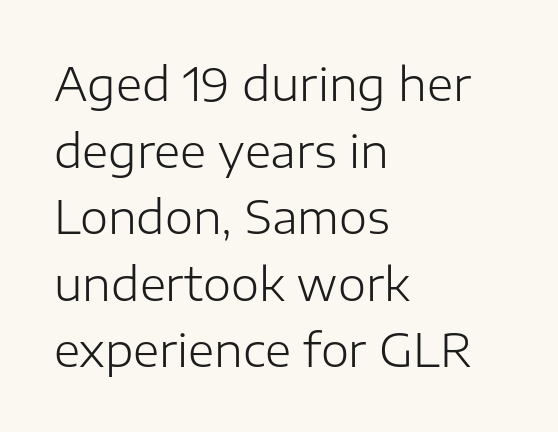
{"serif": "no", "italic": "no", "bold": "no", "weight": "light", "width": "normal", "stroke_contrast": "low", "x_height": "medium", "monospaced": "no", "underline": "no", "align": "left", "line_spacing": "normal", "line_spacing_ratio": 1.48, "letter_spacing": "normal", "letter_spacing_em": 0.0, "glyph_px": 45}
